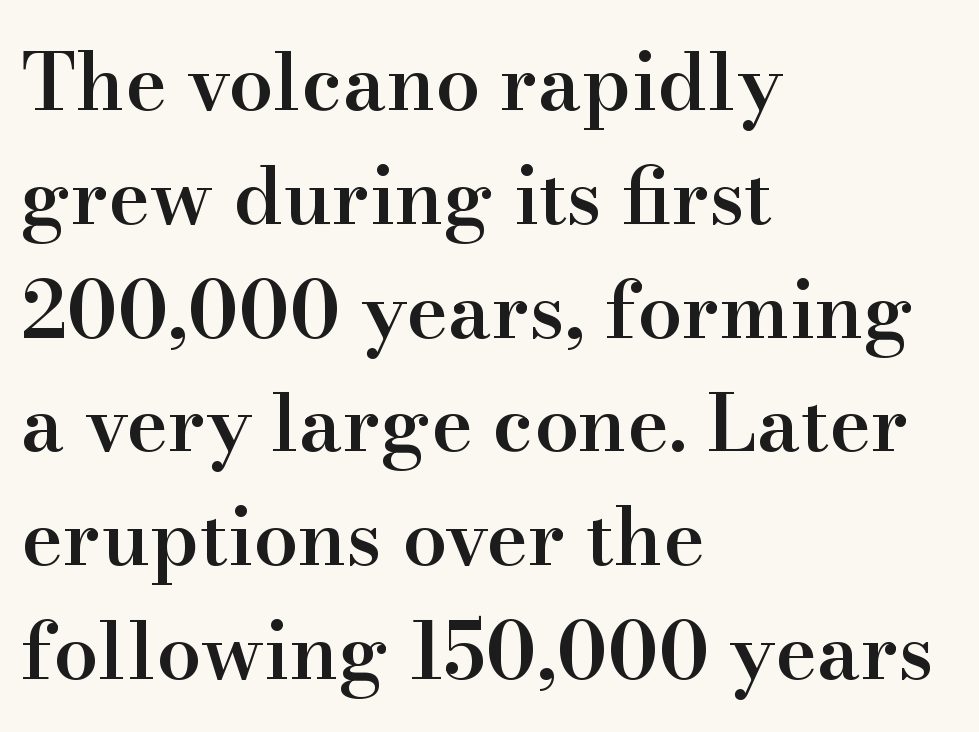
Horizontal alignment here is leftward, the default for most running prose. Characters remain perfectly vertical along every line. Here the designer chose a conventional face with non-uniform glyph widths. Honestly, there is no underline to notice here at all.
